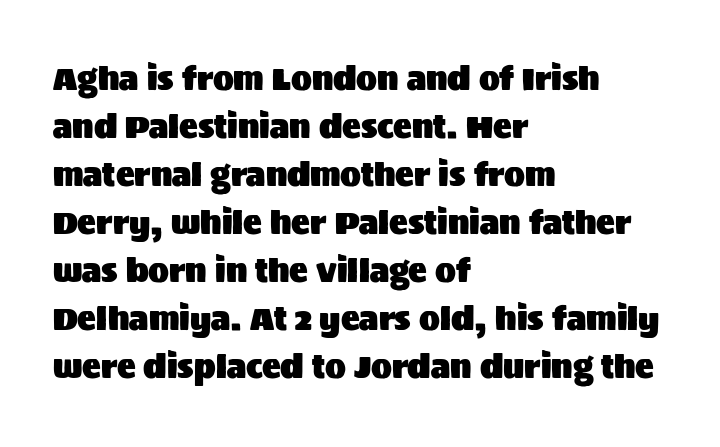
Q: Is the text italic (slanted)? A: No, it is upright.
Q: Is the typeface a serif or a sans-serif typeface? A: Sans-serif.
Q: Is the text underlined? A: No.
Q: How is the paragraph aligned? A: Left-aligned.
Q: Is the spacing between letters normal or unusually wide? A: Normal.
Q: Is the spacing between lines tight, normal or loose? A: Normal.
Q: Width (condensed, normal, or wide)? A: Normal.
Q: Stroke contrast? A: Medium.
Q: x-height? A: Large.
Q: Monospaced? A: No.
